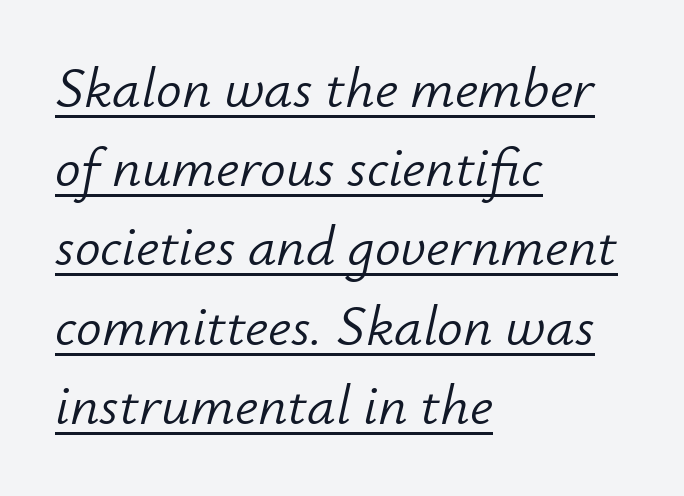
The image shows 57 px light type, italic (leaning right); set left-aligned, normal line spacing (1.39x), normal letter spacing, underlined; low stroke contrast and a small x-height.
